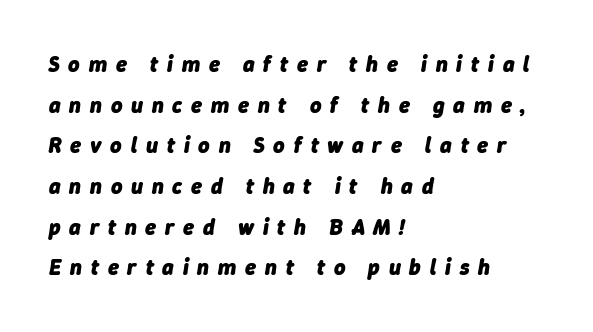
The image shows 22 px bold type, italic (leaning right); set left-aligned, line spacing 1.85x, unusually wide letter spacing (+0.4 em), not underlined.
